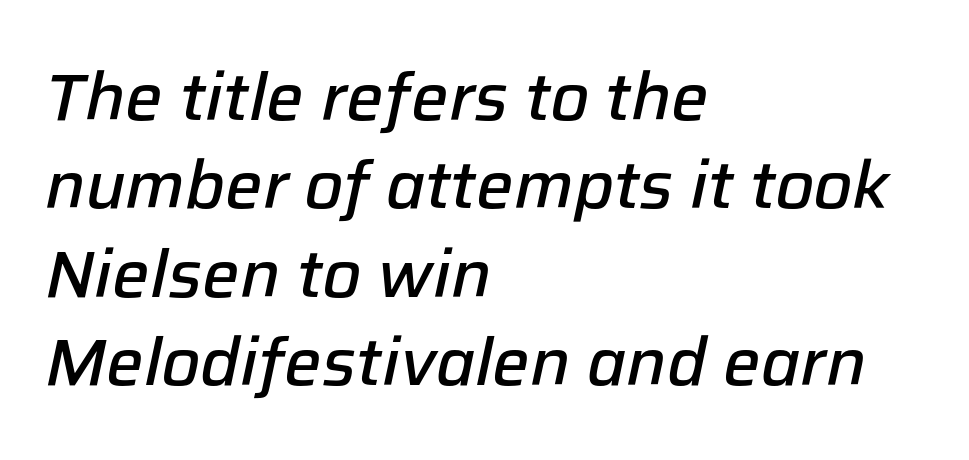
Q: Is the text bold? A: Semi-bold.
Q: Is the text italic (slanted)? A: Yes, it leans right by about 12 degrees.
Q: Is the text underlined? A: No.
Q: How is the paragraph aligned? A: Left-aligned.
Q: Is the spacing between letters normal or unusually wide? A: Normal.
Q: Is the spacing between lines tight, normal or loose? A: Normal.
Q: Width (condensed, normal, or wide)? A: Normal.
Q: Stroke contrast? A: Low.
Q: x-height? A: Medium.
Q: Monospaced? A: No.
